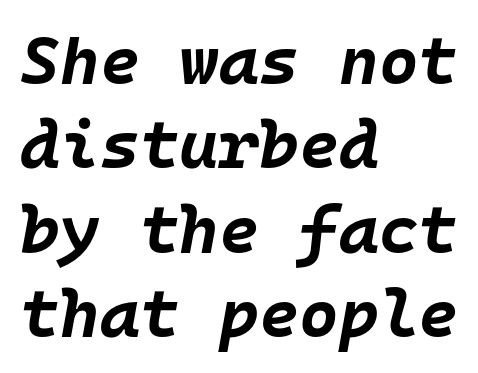
The image shows 68 px bold type, italic (leaning right), monospaced; set left-aligned, line spacing 1.24x, normal letter spacing, not underlined; low stroke contrast and a large x-height.
